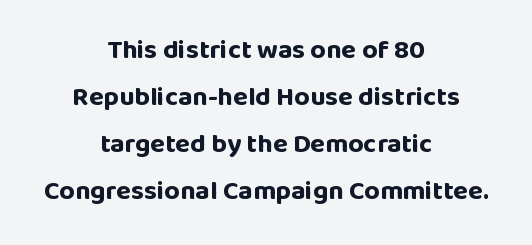
Vertical strokes here are truly vertical. The rendering keeps characters at their native spacing. The strokes are fattened all the way to bold. This rendering uses center alignment, leaving both contours irregular but symmetric.
